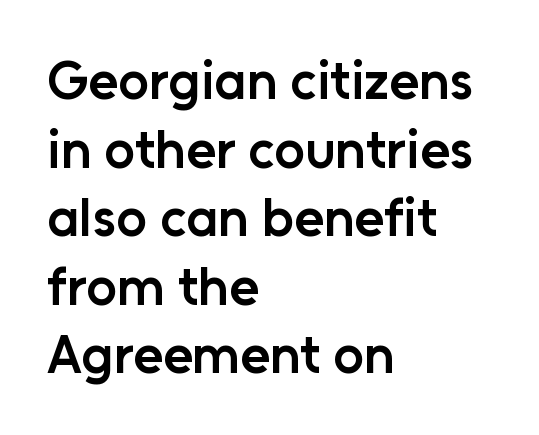
The paragraph shown leans on its left margin. Is this a fixed-width face? No — the glyphs have proportional, varying widths. Baseline-to-baseline distance is the conventional proportion of letter height. Unlike italic type, these characters show no tilt at all. Strokes here are thickened, but only to semibold level.
